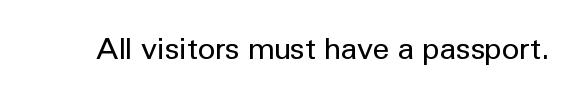
{"serif": "no", "italic": "no", "bold": "no", "weight": "regular", "width": "normal", "stroke_contrast": "low", "x_height": "medium", "monospaced": "no", "underline": "no", "letter_spacing": "normal", "letter_spacing_em": 0.0, "glyph_px": 30}
